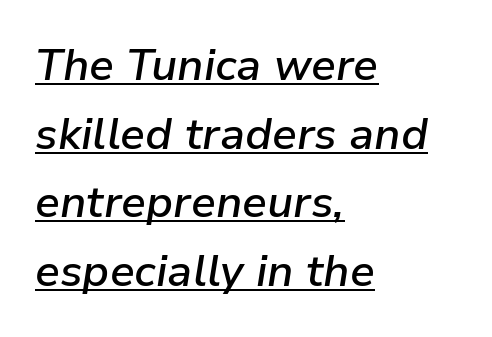
The image shows 44 px semibold type, italic (leaning right); set left-aligned, normal line spacing (1.56x), normal letter spacing, underlined; low stroke contrast and a medium x-height.
